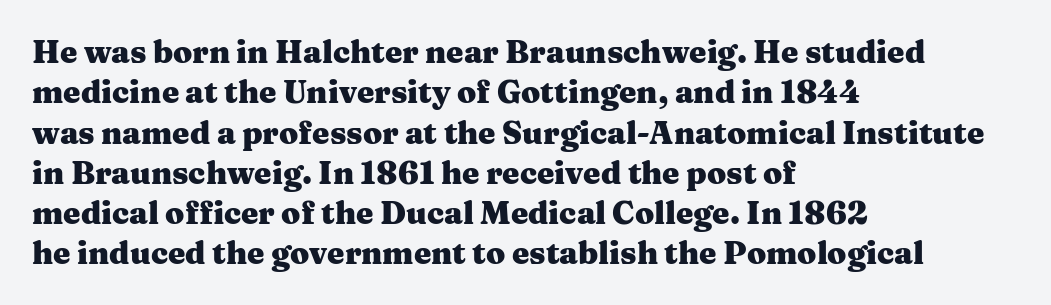
{"serif": "yes", "italic": "no", "bold": "yes", "weight": "heavy", "width": "wide", "stroke_contrast": "medium", "x_height": "medium", "monospaced": "no", "underline": "no", "align": "left", "line_spacing": "normal", "line_spacing_ratio": 1.3, "letter_spacing": "normal", "letter_spacing_em": 0.0, "glyph_px": 31}
